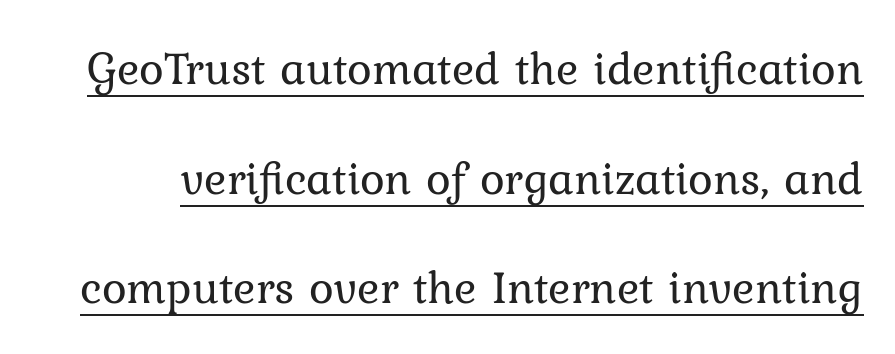
The image shows 47 px regular-weight serif type, upright; set loose line spacing (2.33x), normal letter spacing, underlined; low stroke contrast and a medium x-height.
